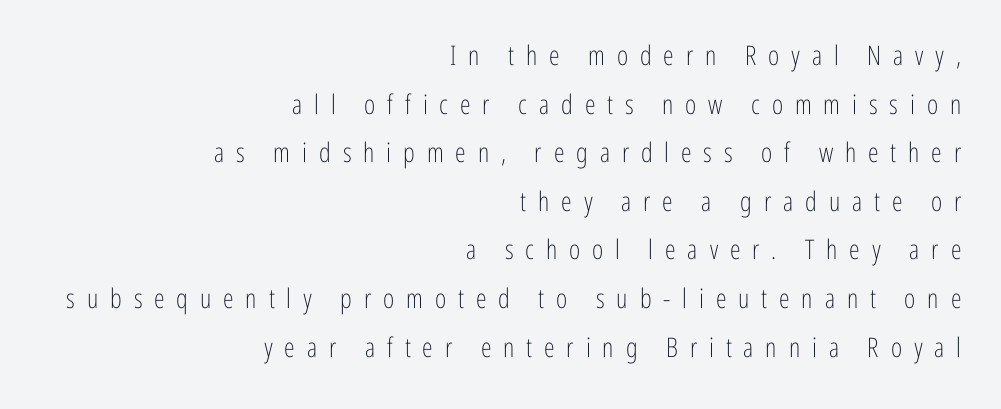
The image shows 27 px text type, upright; set right-aligned, line spacing 1.8x, unusually wide letter spacing (+0.44 em), not underlined.
